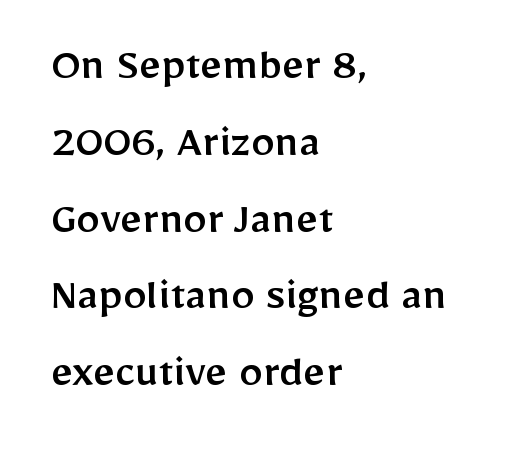
{"serif": "no", "italic": "no", "width": "normal", "stroke_contrast": "low", "x_height": "medium", "monospaced": "no", "underline": "no", "align": "left", "line_spacing": "normal", "line_spacing_ratio": 1.6, "letter_spacing": "normal", "letter_spacing_em": 0.0, "glyph_px": 48}
